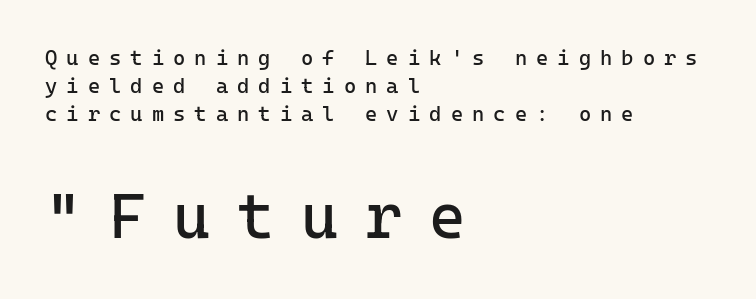
Horizontal bands of white between lines are of average thickness. Lines of text with bare space underneath. Inter-character spacing is expanded well beyond the font's built-in metrics. Rendered with straight, roman letterforms.
